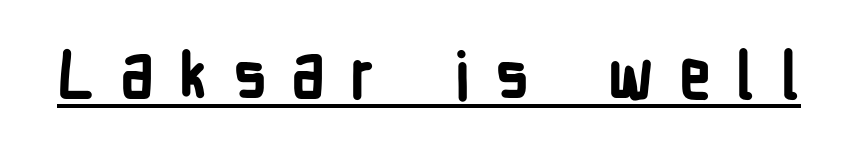
The image shows 64 px bold, condensed sans-serif type, upright; set unusually wide letter spacing (+0.39 em), underlined; low stroke contrast and a medium x-height.
